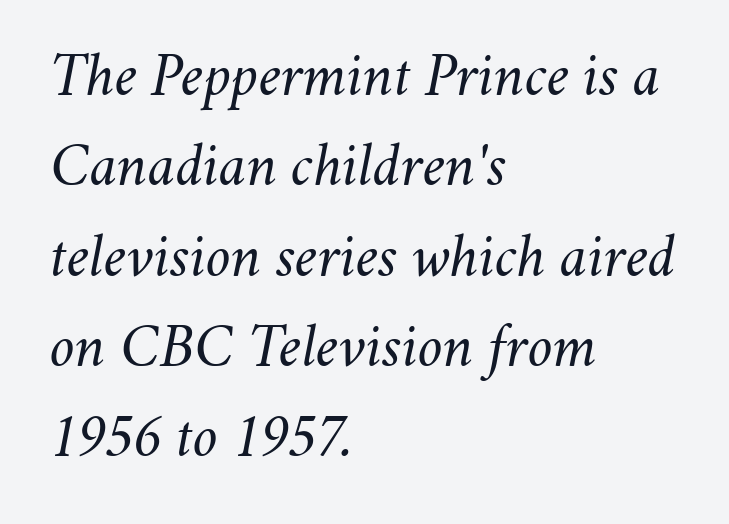
The image shows 61 px regular-weight type, italic (leaning right); set left-aligned, normal line spacing (1.48x), normal letter spacing, not underlined; medium stroke contrast and a small x-height.
